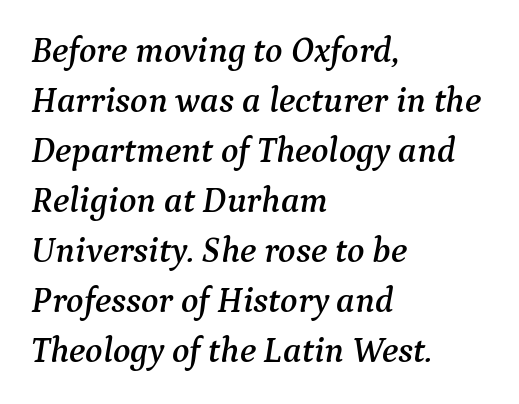
The image shows 36 px serif type, italic (leaning right); set left-aligned, normal line spacing (1.39x), normal letter spacing, not underlined; medium stroke contrast and a medium x-height.
